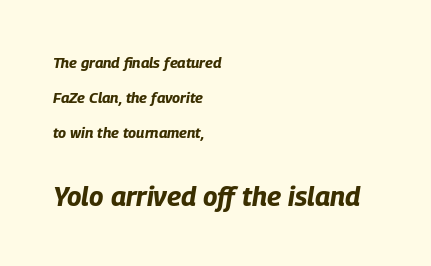
Q: Is the text bold? A: Yes.
Q: Is the text italic (slanted)? A: Yes, it leans right by about 9 degrees.
Q: Is the text underlined? A: No.
Q: How is the paragraph aligned? A: Left-aligned.
Q: Is the spacing between letters normal or unusually wide? A: Normal.
Q: Is the spacing between lines tight, normal or loose? A: Loose.
Q: Which block of text is set in a larger size, the first (top) or the second (bottom)? A: The second (bottom) one.
